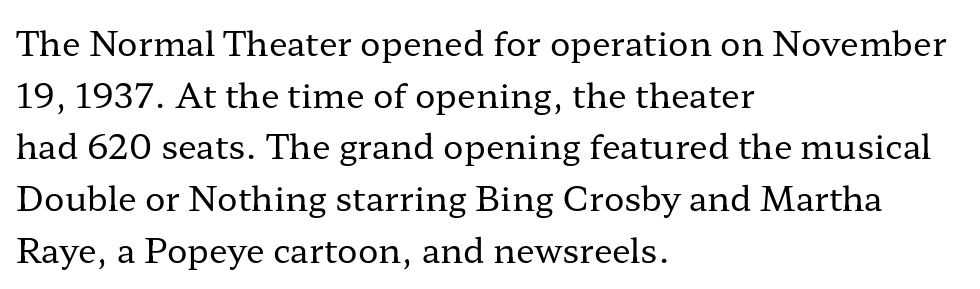
The image shows 34 px regular-weight, wide serif type, upright; set left-aligned, normal line spacing (1.52x), normal letter spacing, not underlined; low stroke contrast and a medium x-height.
